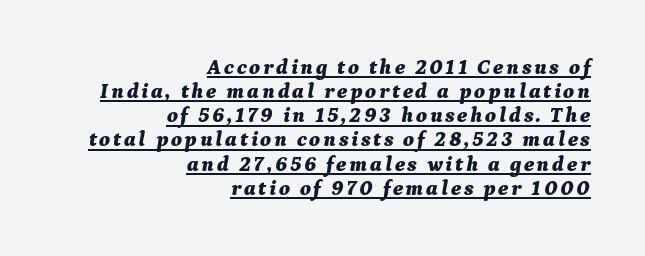
Q: Is the text bold? A: Yes.
Q: Is the text italic (slanted)? A: Yes, it leans right by about 9 degrees.
Q: Is the text underlined? A: Yes.
Q: How is the paragraph aligned? A: Right-aligned.
Q: Is the spacing between lines tight, normal or loose? A: Tight.
